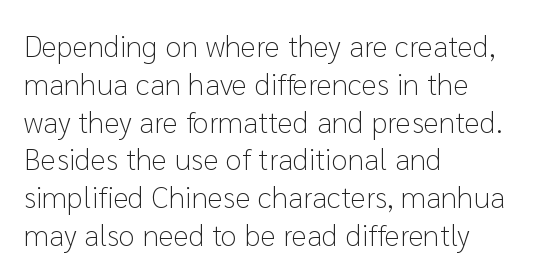
The image shows 30 px light sans-serif type, upright; set left-aligned, normal line spacing (1.26x), normal letter spacing, not underlined; low stroke contrast and a medium x-height.
